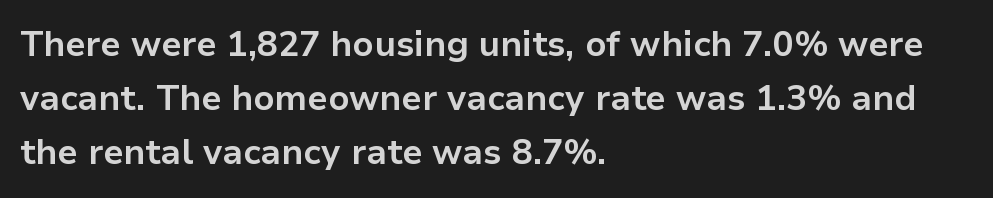
Q: Is the text bold? A: Yes.
Q: Is the text italic (slanted)? A: No, it is upright.
Q: Is the typeface a serif or a sans-serif typeface? A: Sans-serif.
Q: Is the text underlined? A: No.
Q: How is the paragraph aligned? A: Left-aligned.
Q: Is the spacing between letters normal or unusually wide? A: Normal.
Q: Is the spacing between lines tight, normal or loose? A: Normal.
Q: Width (condensed, normal, or wide)? A: Normal.
Q: Stroke contrast? A: Low.
Q: x-height? A: Medium.
Q: Monospaced? A: No.
